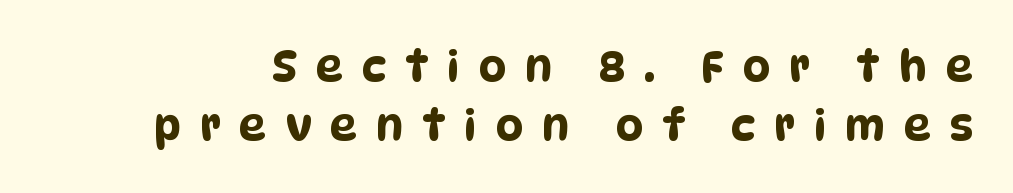
How are the letters spaced? Widely, with obvious added tracking. The space beneath each line is pristine and unruled. Observe the absence of serifs on each vertical stroke in this sample. Varying glyph widths throughout — classic text-font behaviour. Honestly, the row spacing looks completely unremarkable.
